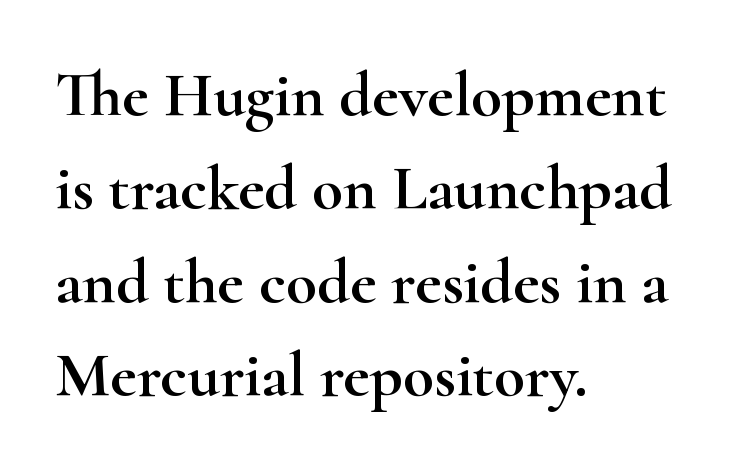
Notice how the passage keeps a crisp vertical edge on the left only. You could not count columns in this text — the font is proportionally spaced. Ascenders rise straight up at ninety degrees. Regarding leading, the lines here are spaced in the standard way.
